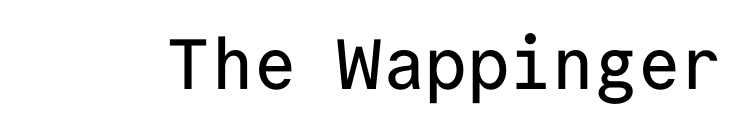
The image shows 71 px sans-serif type, upright, monospaced; set normal letter spacing, not underlined; low stroke contrast and a medium x-height.
